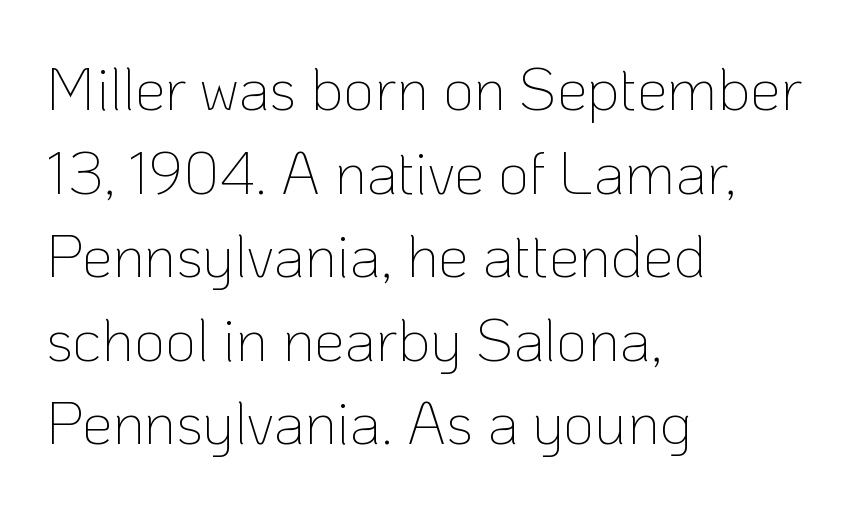
The image shows 61 px thin sans-serif type, upright; set left-aligned, normal line spacing (1.37x), normal letter spacing, not underlined; low stroke contrast and a medium x-height.
